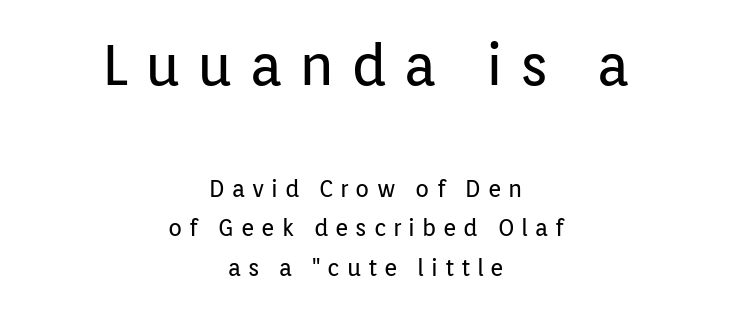
The image shows 57 px regular-weight sans-serif type, upright; set centered, line spacing 1.72x, unusually wide letter spacing (+0.3 em), not underlined; the first (top) block is 2.48x larger; low stroke contrast and a medium x-height.
